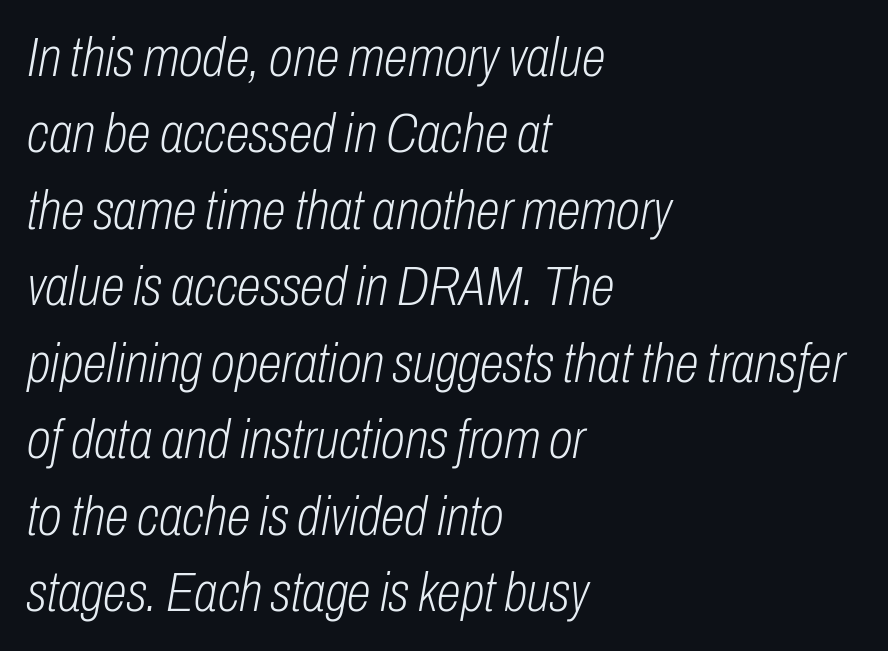
The image shows 55 px light, condensed type, italic (leaning right); set left-aligned, normal line spacing (1.39x), normal letter spacing, not underlined; low stroke contrast and a medium x-height.
